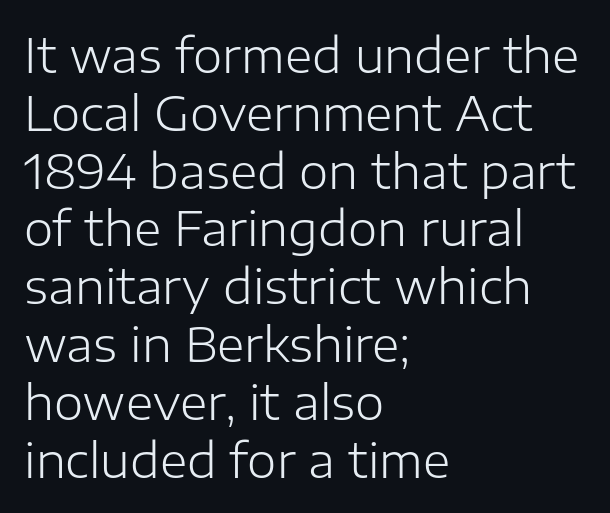
{"serif": "no", "italic": "no", "bold": "no", "weight": "light", "width": "normal", "stroke_contrast": "low", "x_height": "medium", "monospaced": "no", "underline": "no", "align": "left", "line_spacing_ratio": 1.23, "letter_spacing": "normal", "letter_spacing_em": 0.0, "glyph_px": 47}
